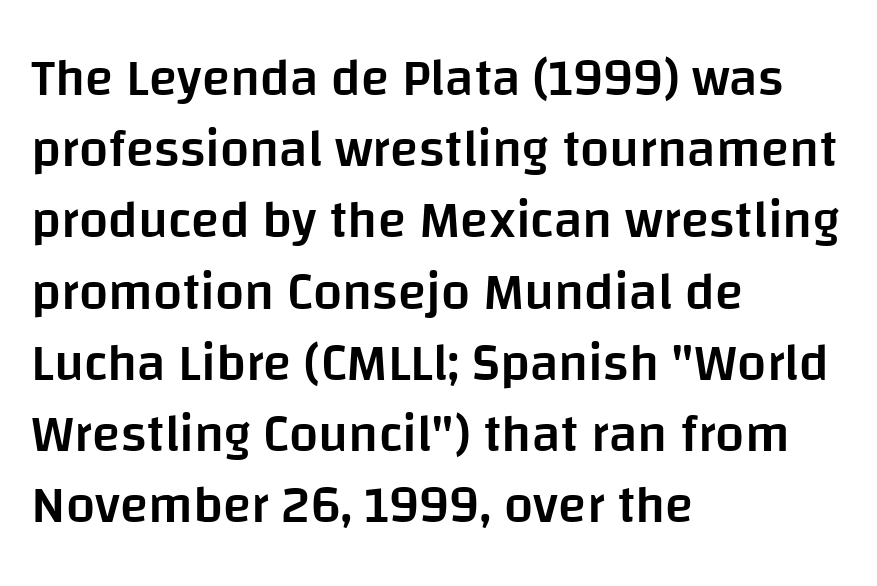
The image shows 52 px semibold sans-serif type, upright; set left-aligned, normal line spacing (1.37x), normal letter spacing, not underlined; low stroke contrast and a large x-height.
